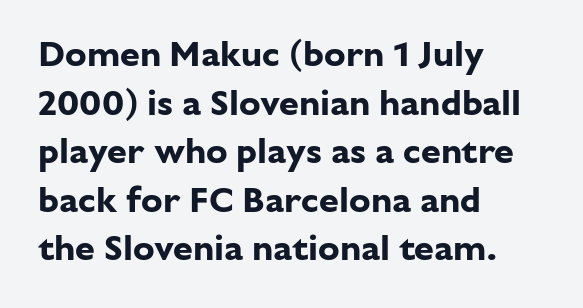
The image shows 36 px bold sans-serif type, upright; set left-aligned, normal line spacing (1.35x), normal letter spacing, not underlined; low stroke contrast and a medium x-height.
